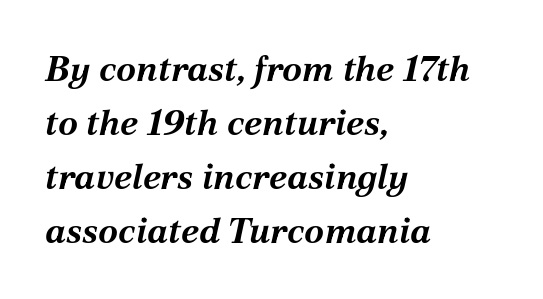
Think of a printed novel: that variable character pitch is what you see here. The glyphs have the mass of a bold cut. The text block is weighted toward the left margin, trailing off unevenly rightward. Compared with typical paragraphs, the rows here are spaced about the same. The letters are slanted; this is an italic face.
